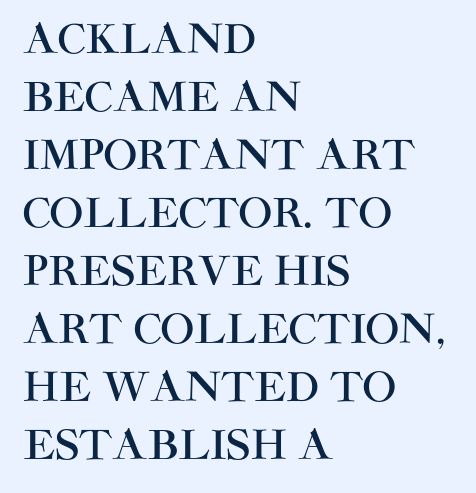
The image shows 40 px sans-serif type, upright; set left-aligned, normal line spacing (1.45x), normal letter spacing, not underlined; high stroke contrast and a large x-height.
